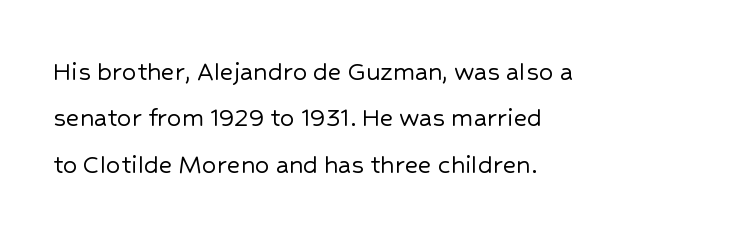
{"serif": "no", "italic": "no", "width": "normal", "stroke_contrast": "low", "x_height": "medium", "monospaced": "no", "underline": "no", "align": "left", "line_spacing": "normal", "line_spacing_ratio": 1.6, "letter_spacing": "normal", "letter_spacing_em": 0.0, "glyph_px": 29}
